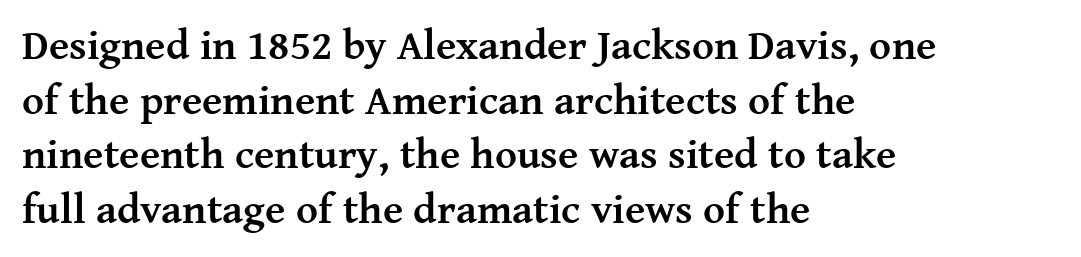
{"serif": "yes", "italic": "no", "bold": "yes", "weight": "semibold", "width": "normal", "stroke_contrast": "medium", "x_height": "medium", "monospaced": "no", "underline": "no", "align": "left", "line_spacing": "normal", "line_spacing_ratio": 1.3, "letter_spacing": "normal", "letter_spacing_em": 0.0, "glyph_px": 42}
